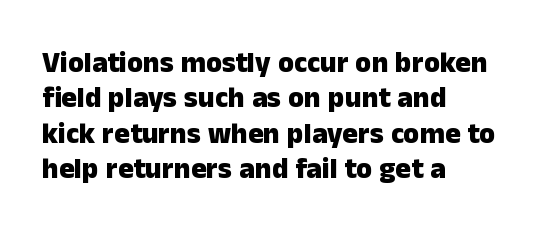
Typographically, this falls in the sans-serif category. Proportional: the letters do not fall into vertical columns. The space beneath each line is pristine and unruled. The rendering anchors every line to the left-hand side. The letters stand straight up with perfectly vertical stems.
